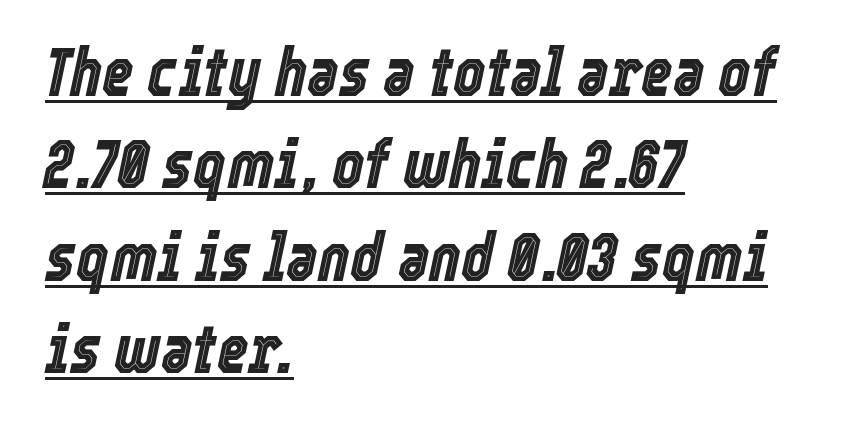
Does extra space separate the letters? No, they use regular spacing. You could not count columns in this text — the font is proportionally spaced. Whoever set this chose a conventional vertical rhythm. Underlining? Definitely there.
